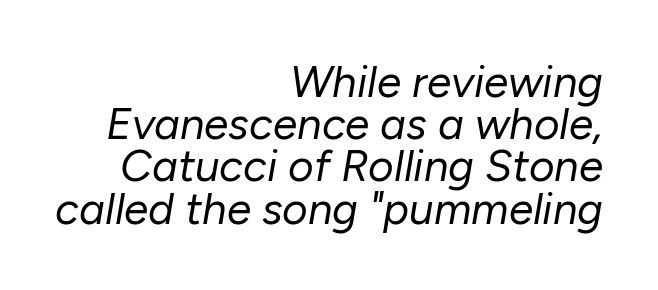
Q: Is the text bold? A: No.
Q: Is the text italic (slanted)? A: Yes, it leans right by about 10 degrees.
Q: Is the text underlined? A: No.
Q: How is the paragraph aligned? A: Right-aligned.
Q: Is the spacing between letters normal or unusually wide? A: Normal.
Q: Is the spacing between lines tight, normal or loose? A: Tight.
Q: Width (condensed, normal, or wide)? A: Normal.
Q: Stroke contrast? A: Low.
Q: x-height? A: Medium.
Q: Monospaced? A: No.
